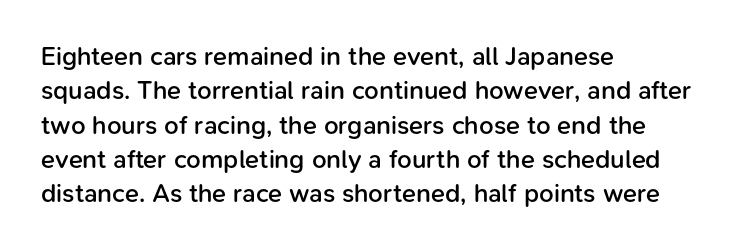
Q: Is the text bold? A: Semi-bold.
Q: Is the text italic (slanted)? A: No, it is upright.
Q: Is the text underlined? A: No.
Q: How is the paragraph aligned? A: Left-aligned.
Q: Is the spacing between letters normal or unusually wide? A: Normal.
Q: Is the spacing between lines tight, normal or loose? A: Normal.
